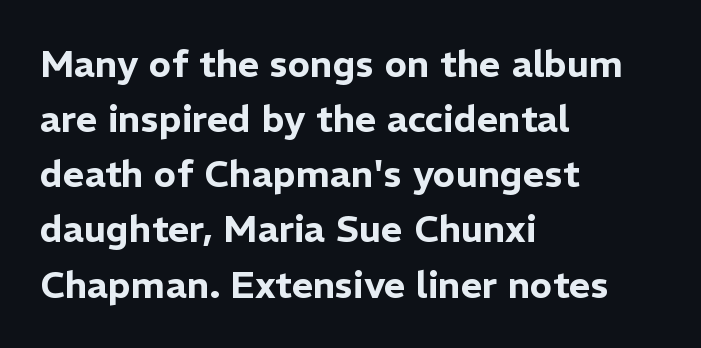
The image shows 37 px sans-serif type, upright; set left-aligned, normal line spacing (1.49x), normal letter spacing, not underlined; low stroke contrast and a medium x-height.
